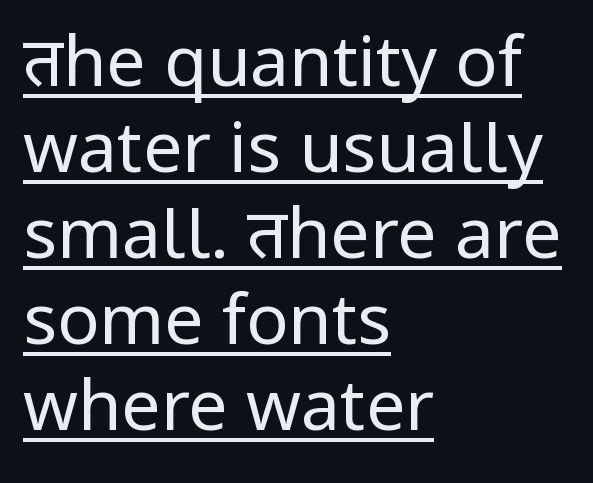
{"serif": "no", "italic": "no", "bold": "no", "weight": "regular", "width": "normal", "stroke_contrast": "low", "x_height": "medium", "monospaced": "no", "underline": "yes", "align": "left", "line_spacing_ratio": 1.23, "letter_spacing": "normal", "letter_spacing_em": 0.0, "glyph_px": 70}
